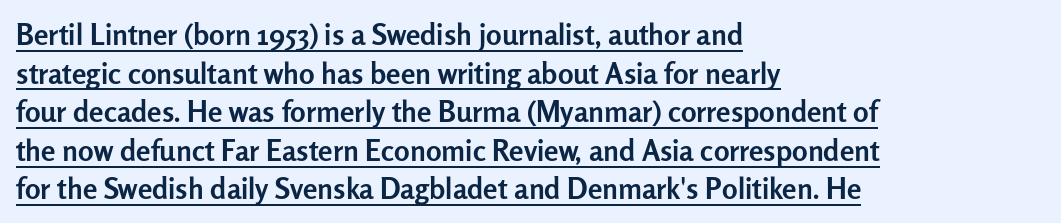
Q: Is the text bold? A: Yes.
Q: Is the text italic (slanted)? A: No, it is upright.
Q: Is the typeface a serif or a sans-serif typeface? A: Sans-serif.
Q: Is the text underlined? A: Yes.
Q: How is the paragraph aligned? A: Left-aligned.
Q: Is the spacing between letters normal or unusually wide? A: Normal.
Q: Is the spacing between lines tight, normal or loose? A: Normal.
Q: Width (condensed, normal, or wide)? A: Normal.
Q: Stroke contrast? A: Low.
Q: x-height? A: Medium.
Q: Monospaced? A: No.
